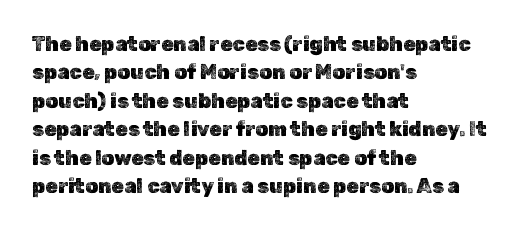
Reading down the block, your eye returns to a fixed left position each line. What stands out about the letter spacing? Nothing — it is the standard amount. The specimen reads as upright at a glance. The designer left line spacing at the default.
